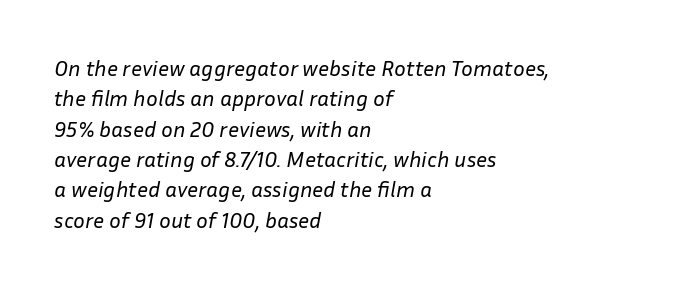
The image shows 22 px text type, italic (leaning right); set left-aligned, normal line spacing (1.38x), normal letter spacing, not underlined.
